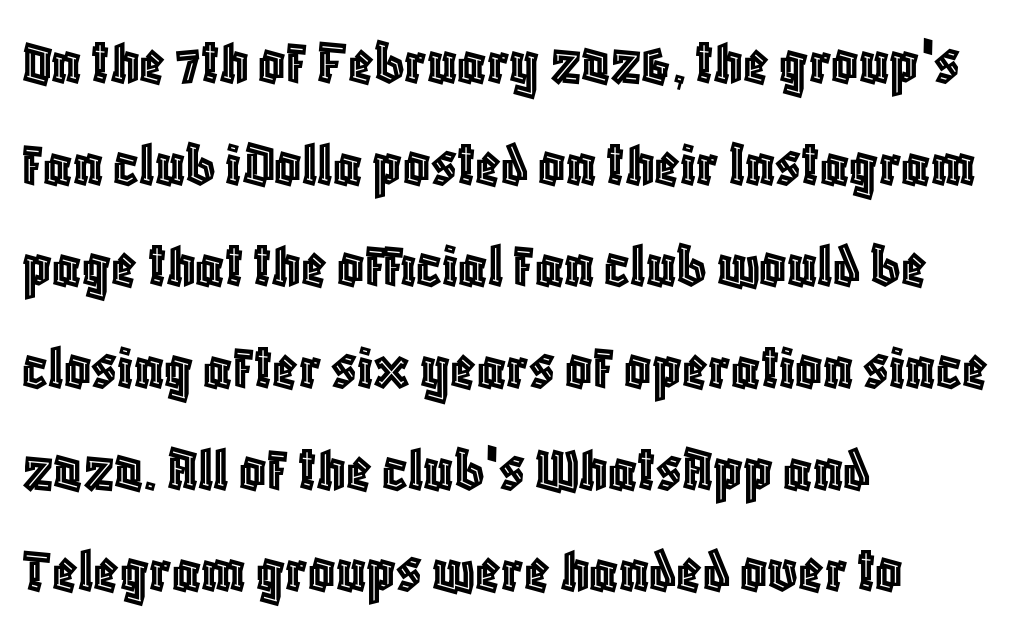
A classic flush-left, rag-right setting is used for this passage. Beneath every word, the page is bare. You could not count columns in this text — the font is proportionally spaced. Caption: standard tracking, unaltered. The font's upright variant was chosen for this text.
